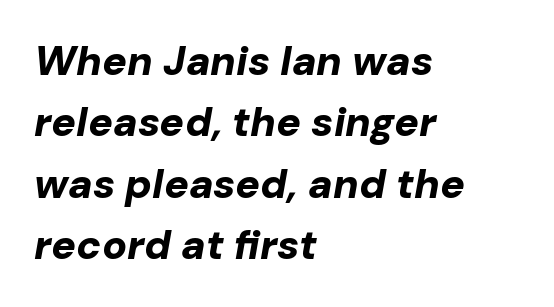
{"italic": "yes", "lean": "right", "slant_degrees": 10, "bold": "yes", "weight": "bold", "width": "normal", "stroke_contrast": "low", "x_height": "medium", "monospaced": "no", "underline": "no", "align": "left", "line_spacing": "normal", "line_spacing_ratio": 1.5, "letter_spacing": "normal", "letter_spacing_em": 0.0, "glyph_px": 41}
